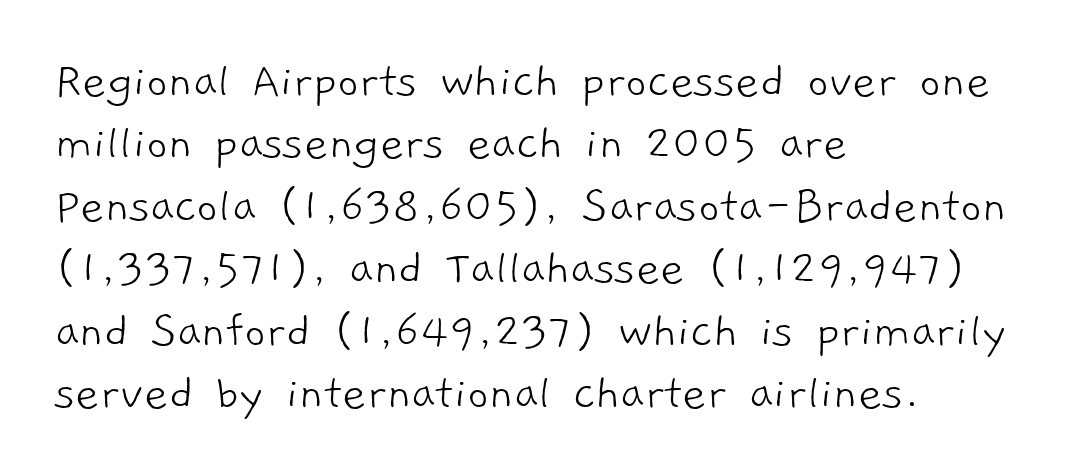
The letters sit at their default tracking, neither squeezed nor spread. Every row of glyphs begins at an identical x-position on the left. The gap between lines stays unmarked. Note the varied advance widths — an 'i' is clearly narrower than an 'm'.
